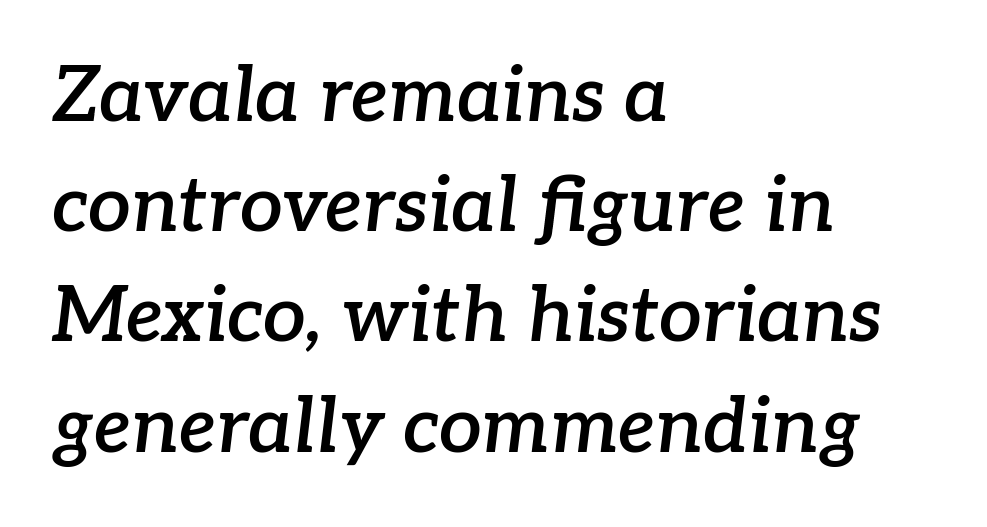
Q: Is the text bold? A: Semi-bold.
Q: Is the text italic (slanted)? A: Yes, it leans right by about 7 degrees.
Q: Is the typeface a serif or a sans-serif typeface? A: Serif.
Q: Is the text underlined? A: No.
Q: How is the paragraph aligned? A: Left-aligned.
Q: Is the spacing between letters normal or unusually wide? A: Normal.
Q: Is the spacing between lines tight, normal or loose? A: Normal.
Q: Width (condensed, normal, or wide)? A: Normal.
Q: Stroke contrast? A: Low.
Q: x-height? A: Medium.
Q: Monospaced? A: No.
